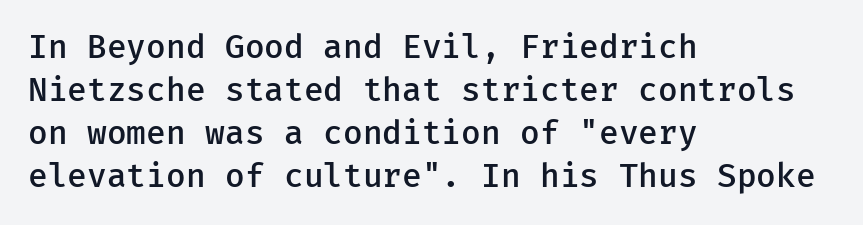
{"serif": "no", "italic": "no", "bold": "semi", "weight": "semibold", "width": "normal", "stroke_contrast": "low", "x_height": "medium", "monospaced": "yes", "underline": "no", "align": "left", "line_spacing": "normal", "line_spacing_ratio": 1.34, "letter_spacing": "normal", "letter_spacing_em": 0.0, "glyph_px": 32}
